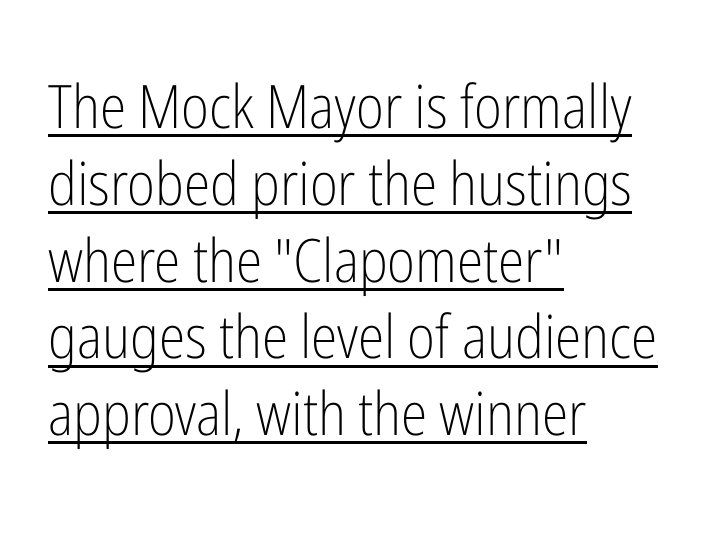
The image shows 60 px light, condensed sans-serif type, upright; set left-aligned, normal line spacing (1.28x), normal letter spacing, underlined; low stroke contrast and a medium x-height.
